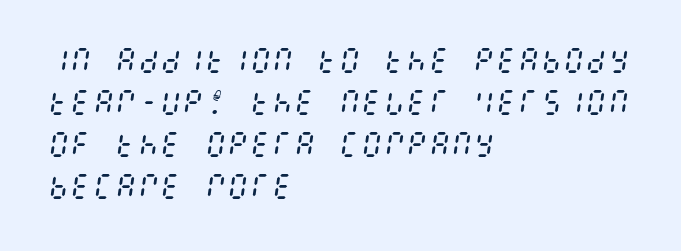
Q: Is the text bold? A: No.
Q: Is the text italic (slanted)? A: Yes, it leans right by about 8 degrees.
Q: Is the text underlined? A: No.
Q: How is the paragraph aligned? A: Left-aligned.
Q: Is the spacing between letters normal or unusually wide? A: Normal.
Q: Is the spacing between lines tight, normal or loose? A: Normal.
Q: Width (condensed, normal, or wide)? A: Condensed.
Q: Stroke contrast? A: Medium.
Q: x-height? A: Large.
